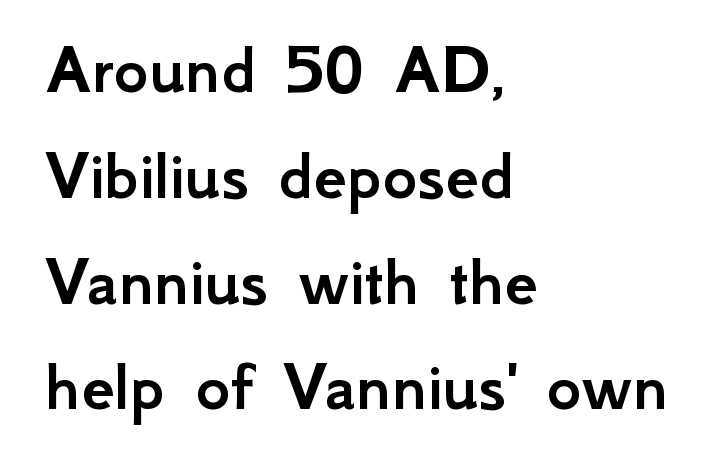
Q: Is the text italic (slanted)? A: No, it is upright.
Q: Is the typeface a serif or a sans-serif typeface? A: Sans-serif.
Q: Is the text underlined? A: No.
Q: How is the paragraph aligned? A: Left-aligned.
Q: Is the spacing between letters normal or unusually wide? A: Normal.
Q: Is the spacing between lines tight, normal or loose? A: Normal.
Q: Width (condensed, normal, or wide)? A: Normal.
Q: Stroke contrast? A: Low.
Q: x-height? A: Small.
Q: Monospaced? A: No.
